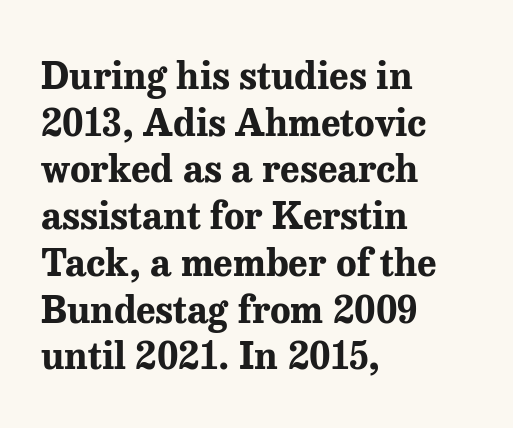
The image shows 38 px bold serif type, upright; set left-aligned, line spacing 1.23x, normal letter spacing, not underlined; medium stroke contrast and a medium x-height.
